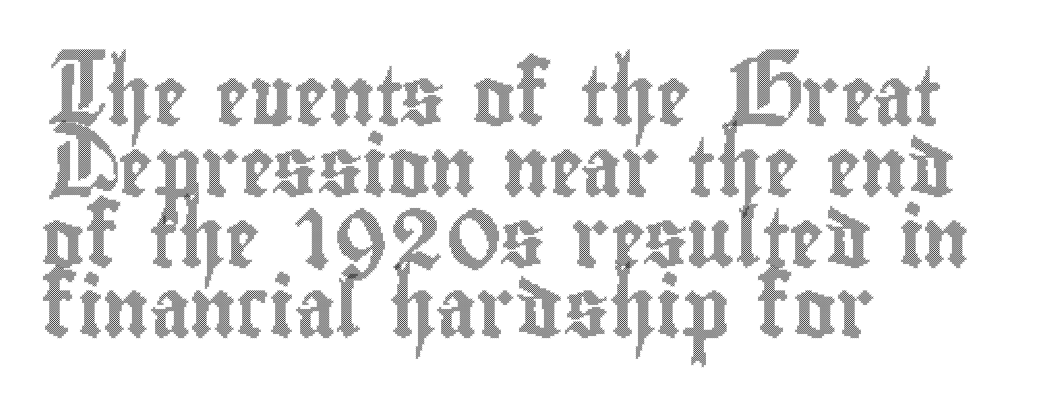
{"italic": "no", "width": "condensed", "x_height": "small", "monospaced": "no", "underline": "no", "align": "left", "line_spacing_ratio": 1.22, "letter_spacing": "normal", "letter_spacing_em": 0.0, "glyph_px": 58}
